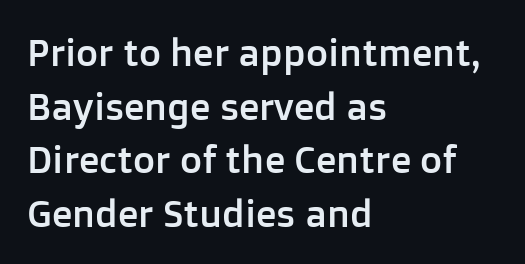
A typesetter would call this proportional, since set widths differ per character. No word sits above an underline. Evenly set lines give the paragraph a standard silhouette. In CSS terms this would be text-align: left. Does the type have serifs? No, each stem ends abruptly.
